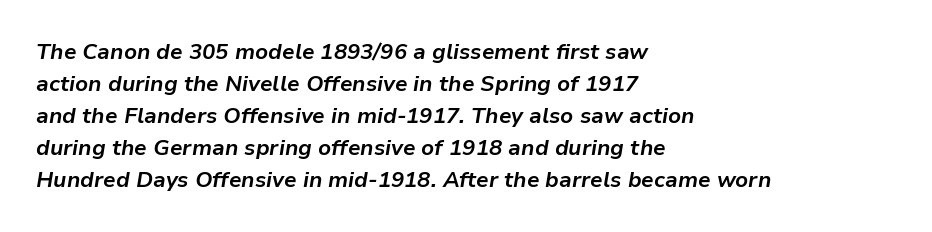
The typesetting leans heavy: a genuine bold. The passage is arranged the way most books set body copy — flush left. Here the glyphs are tracked normally, forming tight word shapes. Has an underline been added? It has not.
